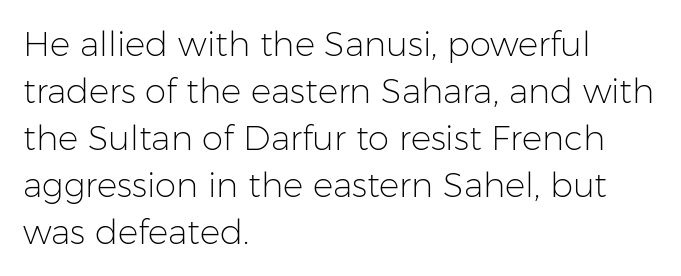
{"serif": "no", "italic": "no", "bold": "no", "weight": "light", "width": "normal", "stroke_contrast": "low", "x_height": "medium", "monospaced": "no", "underline": "no", "align": "left", "line_spacing": "normal", "line_spacing_ratio": 1.38, "letter_spacing": "normal", "letter_spacing_em": 0.0, "glyph_px": 34}
